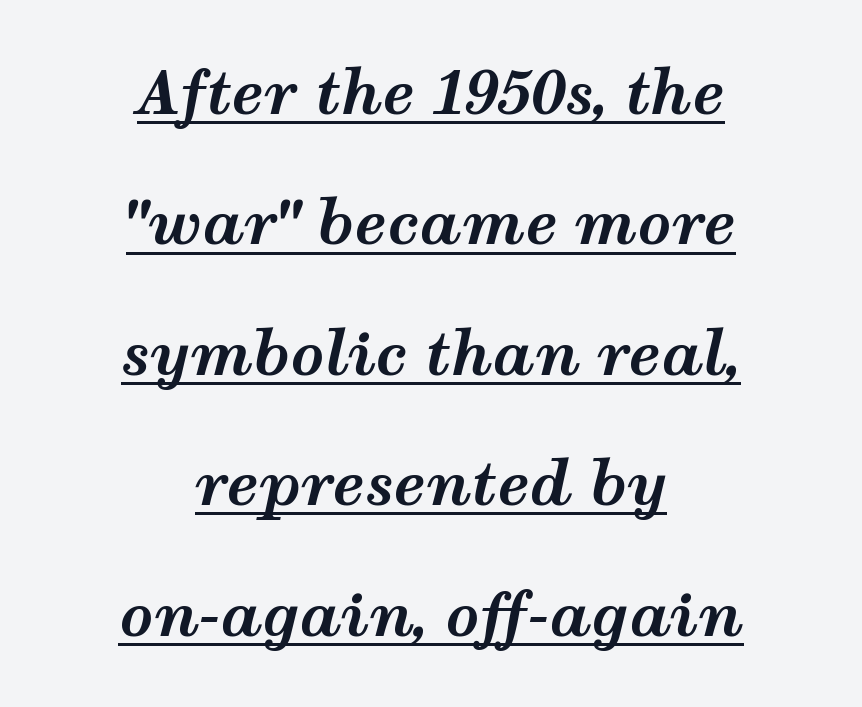
Varying glyph widths throughout — classic text-font behaviour. There is no visible air inserted between adjacent glyphs. This is underlined copy, the kind a proofreader might mark for attention. Typesetter's note: full bold, strokes at maximum text heaviness. Neither beginnings nor endings align; midpoints do. The glyphs look as if they've been sheared to an angle.
